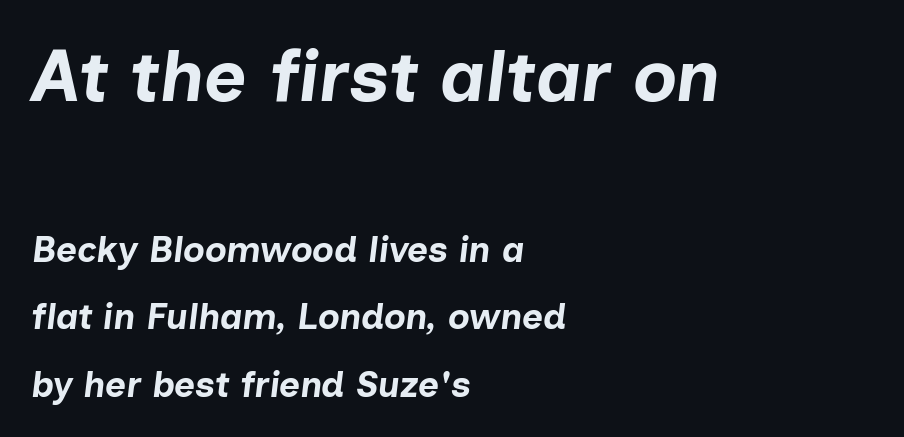
Between these two stacked blocks, the higher one wins on size. Think of a printed novel: that variable character pitch is what you see here. The zone under the glyphs is completely vacant. Compared with ordinary roman type, these characters are visibly tilted.
